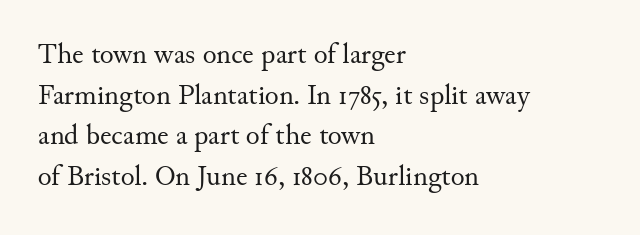
The paragraph shown leans on its left margin. Is the stroke heavy? The answer is a plain regular-or-lighter. These lines are rendered in a variable-pitch font. Observe the ordinary spacing: letters are neighbours, not strangers.
